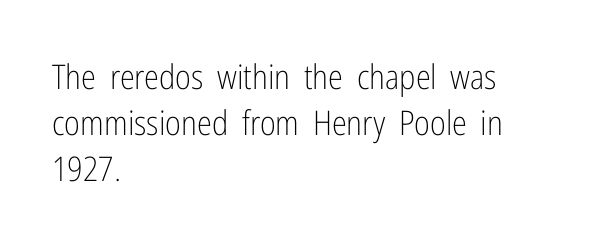
The image shows 34 px light, condensed sans-serif type, upright; set left-aligned, normal line spacing (1.35x), normal letter spacing, not underlined; low stroke contrast and a medium x-height.
